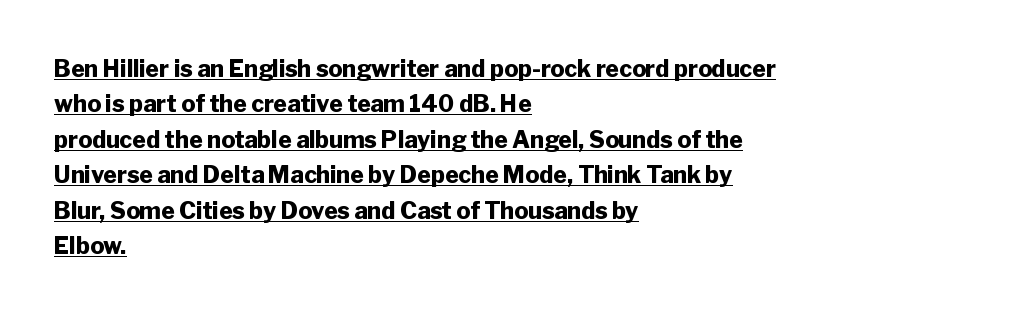
Tall strokes in this sample are plumb rather than angled. A classic flush-left, rag-right setting is used for this passage. Descenders here cross a horizontal rule under the line. The gaps between neighbouring characters are ordinary and unremarkable.
